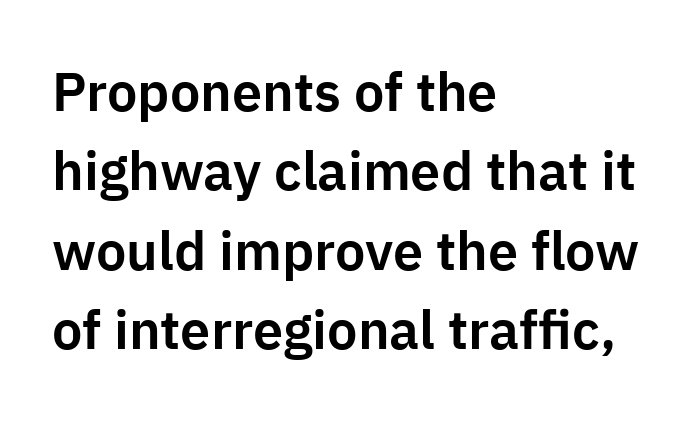
Each letter keeps its own natural width here, so spacing adapts to shape. The foot of each line stays bare and open. I'd call this a sans setting — the letters go barefoot. Line beginnings align vertically; line endings do not. This is roman type, the default non-slanted kind. The line-height multiplier appears to be the usual default.
